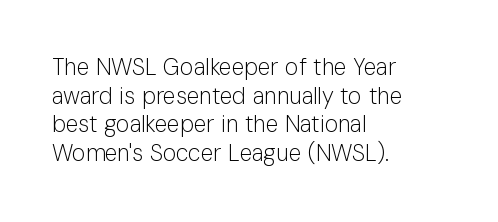
The image shows 23 px text type, upright; set left-aligned, normal line spacing (1.25x), normal letter spacing, not underlined.
